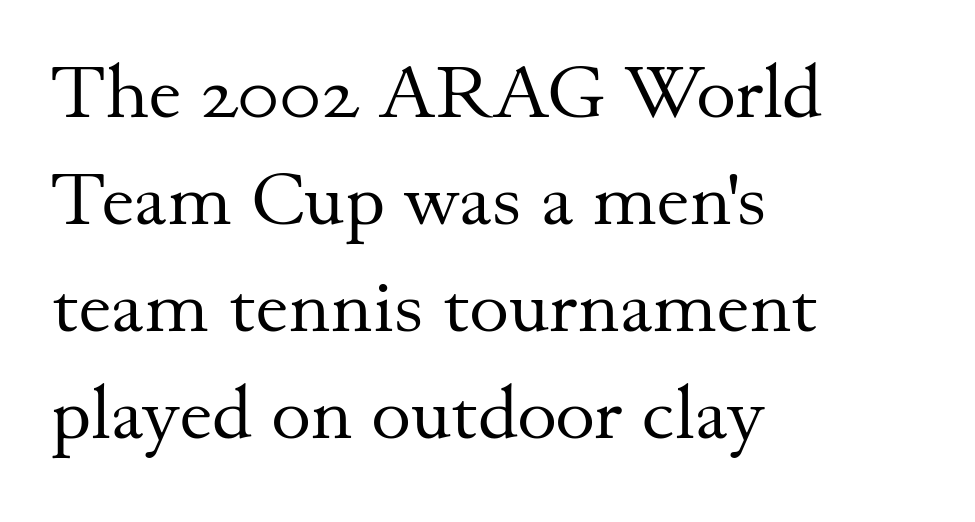
The image shows 76 px regular-weight serif type, upright; set left-aligned, normal line spacing (1.41x), normal letter spacing, not underlined; medium stroke contrast and a small x-height.
